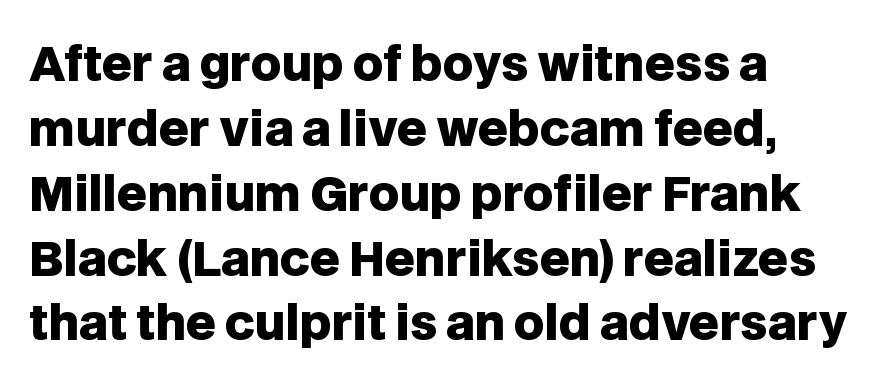
Q: Is the text bold? A: Yes.
Q: Is the text italic (slanted)? A: No, it is upright.
Q: Is the typeface a serif or a sans-serif typeface? A: Sans-serif.
Q: Is the text underlined? A: No.
Q: How is the paragraph aligned? A: Left-aligned.
Q: Is the spacing between letters normal or unusually wide? A: Normal.
Q: Is the spacing between lines tight, normal or loose? A: Normal.
Q: Width (condensed, normal, or wide)? A: Normal.
Q: Stroke contrast? A: Low.
Q: x-height? A: Large.
Q: Monospaced? A: No.
